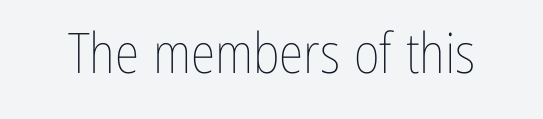
Posture: vertical. Is this a fixed-width face? No — the glyphs have proportional, varying widths. The gaps between neighbouring characters are ordinary and unremarkable. Nobody drew a line under any word here. Caption: face not bold, strokes unweighted.
